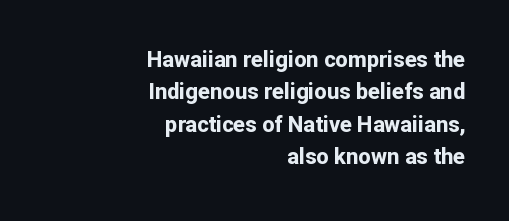
Line ends are locked; line starts wander. Designer's note — italics off, roman on. The baseline area is clear. Notice how thick the strokes are: this is what a full bold looks like. Does extra space separate the letters? No, they use regular spacing.
